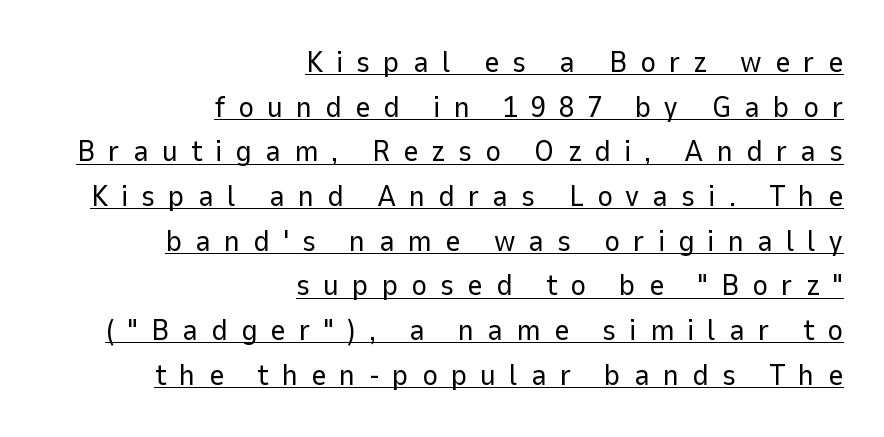
This is not heavy type; no bold has been used. The passage shown has open, widely tracked lettering throughout. The ragged edge is on the left, which tells us the setting is flush right. Do the characters align in a grid? No, the font is proportional. Font category for this specimen: sans-serif.
